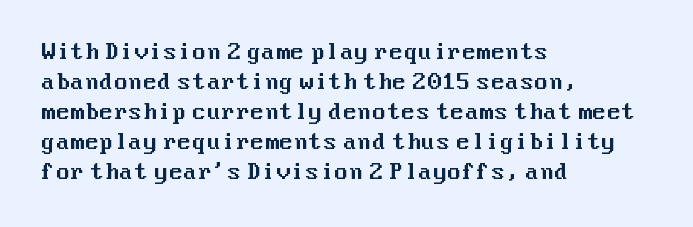
The gaps between neighbouring characters are ordinary and unremarkable. This rendering uses left alignment, leaving the right contour irregular. Horizontal bands of white between lines are of average thickness. The strip under each line holds only bare page. It's the straight-up-and-down kind of type.
